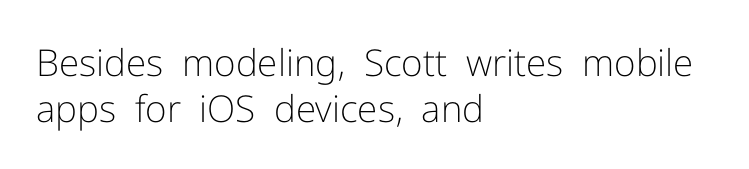
The image shows 37 px light sans-serif type, upright; set left-aligned, line spacing 1.24x, normal letter spacing, not underlined; low stroke contrast and a medium x-height.
